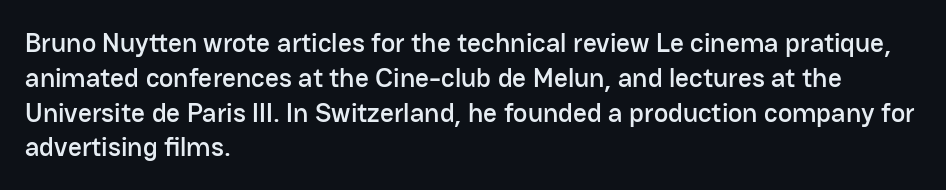
The image shows 27 px text type, upright; set left-aligned, normal line spacing (1.29x), normal letter spacing, not underlined.
